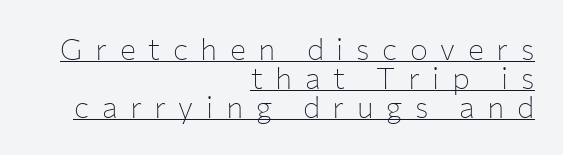
Q: Is the text bold? A: No.
Q: Is the text italic (slanted)? A: No, it is upright.
Q: Is the typeface a serif or a sans-serif typeface? A: Sans-serif.
Q: Is the text underlined? A: Yes.
Q: How is the paragraph aligned? A: Right-aligned.
Q: Is the spacing between letters normal or unusually wide? A: Unusually wide.
Q: Is the spacing between lines tight, normal or loose? A: Tight.
Q: Width (condensed, normal, or wide)? A: Normal.
Q: Stroke contrast? A: Low.
Q: x-height? A: Medium.
Q: Monospaced? A: No.
